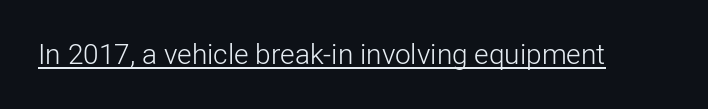
On a weight scale, this lands at 450 or below. Looks like regular typesetting: each glyph gets only the width it needs. Regarding serifs, this sample does without them. Posture: straight, roman, zero tilt. Every word sits above its own underline. This rendering leaves character spacing at its baseline value.
